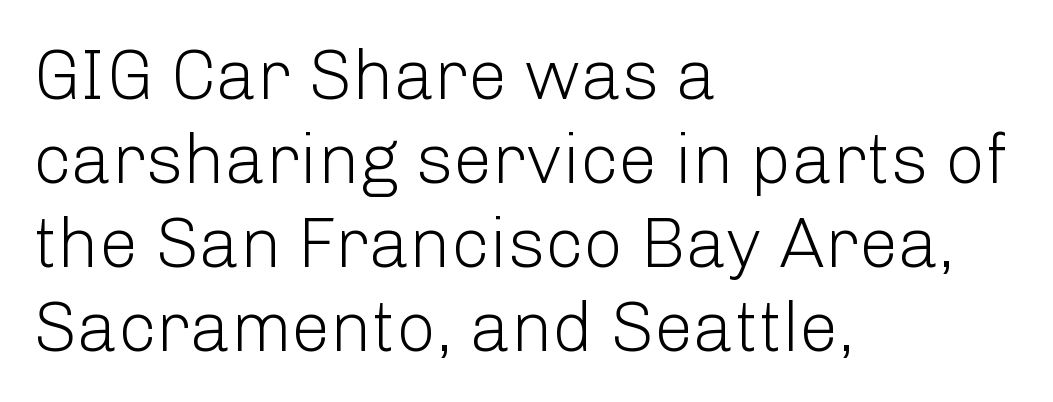
It's the straight-up-and-down kind of type. In terms of letterform style, serifs are entirely absent. Alignment: flush left. Ink coverage per letter is moderate at most. Characters follow at the spacing the type designer built in.
